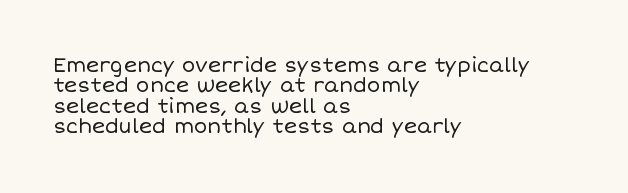
If you drew a line through each stem, it would be perfectly vertical. The type is set solid horizontally, with unmodified tracking. The passage shown is not underscored anywhere. Compared with typical paragraphs, the rows here are closer together. Reading down the block, your eye returns to a fixed left position each line. Ink coverage per letter is moderate at most.
